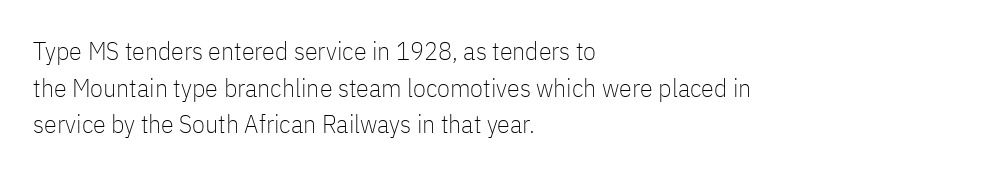
{"italic": "no", "bold": "no", "underline": "no", "align": "left", "line_spacing": "normal", "line_spacing_ratio": 1.41, "letter_spacing": "normal", "letter_spacing_em": 0.0, "glyph_px": 26}
